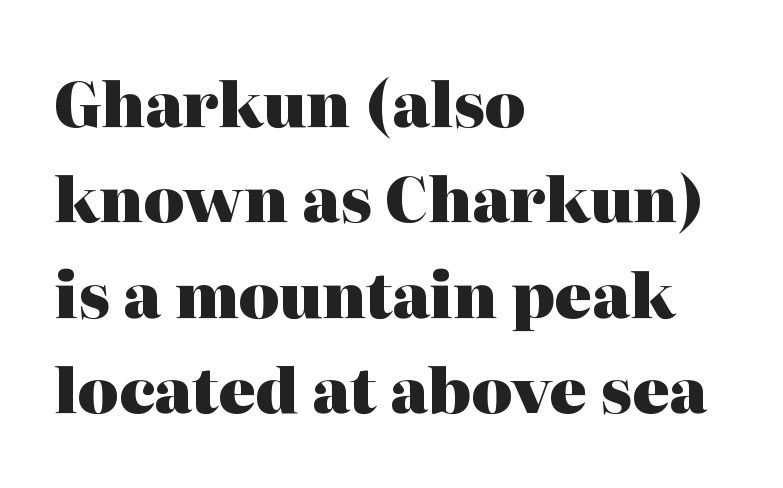
{"serif": "yes", "italic": "no", "bold": "yes", "weight": "heavy", "width": "normal", "stroke_contrast": "high", "x_height": "medium", "monospaced": "no", "underline": "no", "align": "left", "line_spacing": "normal", "line_spacing_ratio": 1.54, "letter_spacing": "normal", "letter_spacing_em": 0.0, "glyph_px": 62}
